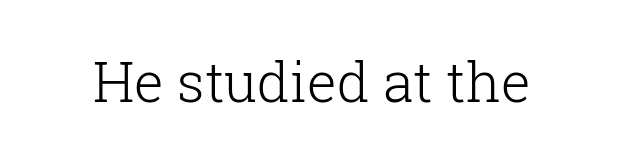
Letter spacing: default. Here the designer chose a conventional face with non-uniform glyph widths. The designer went with a serif here, giving each stem small feet. The gap between lines stays unmarked. The letters look calm and open, with moderate or lighter stems. Designer's note — italics off, roman on.
